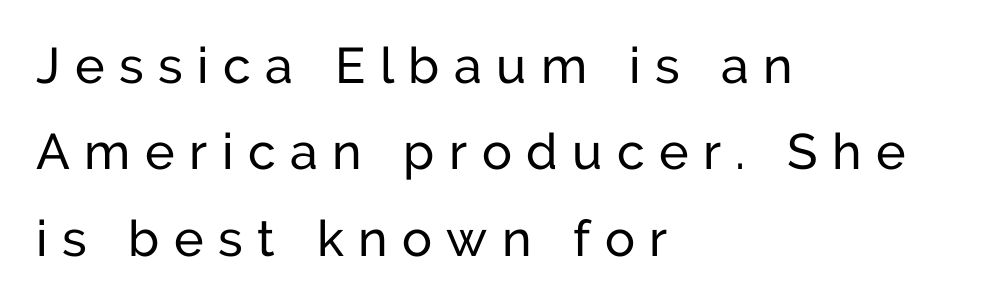
{"serif": "no", "italic": "no", "width": "normal", "stroke_contrast": "low", "x_height": "medium", "monospaced": "no", "underline": "no", "align": "left", "line_spacing_ratio": 1.73, "letter_spacing": "wide", "letter_spacing_em": 0.29, "glyph_px": 50}
